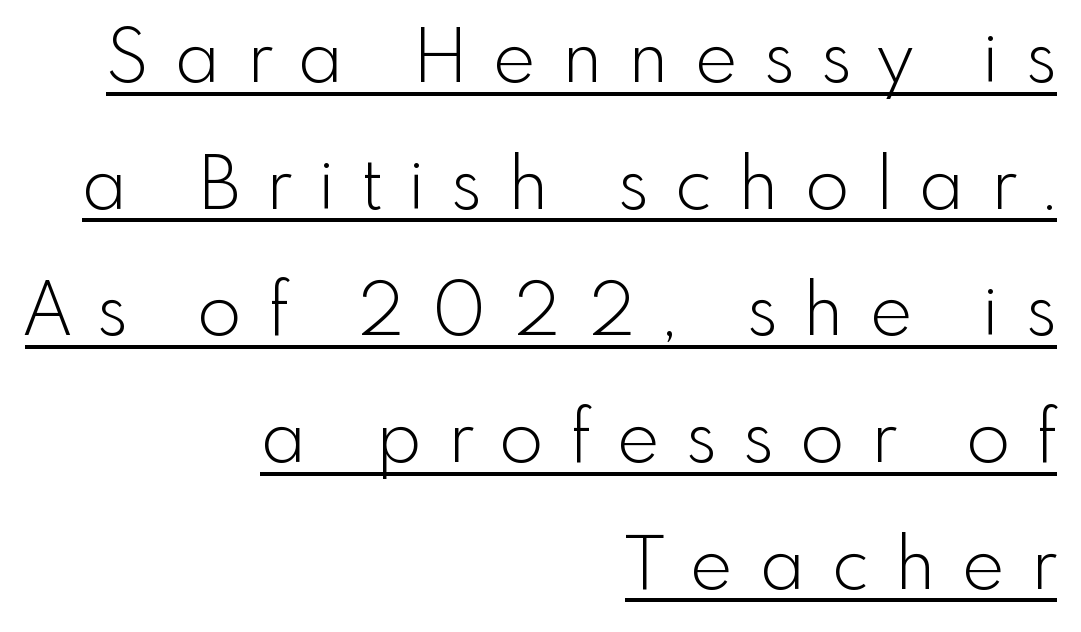
The image shows 72 px light sans-serif type, upright; set right-aligned, line spacing 1.76x, unusually wide letter spacing (+0.37 em), underlined; a small x-height.
